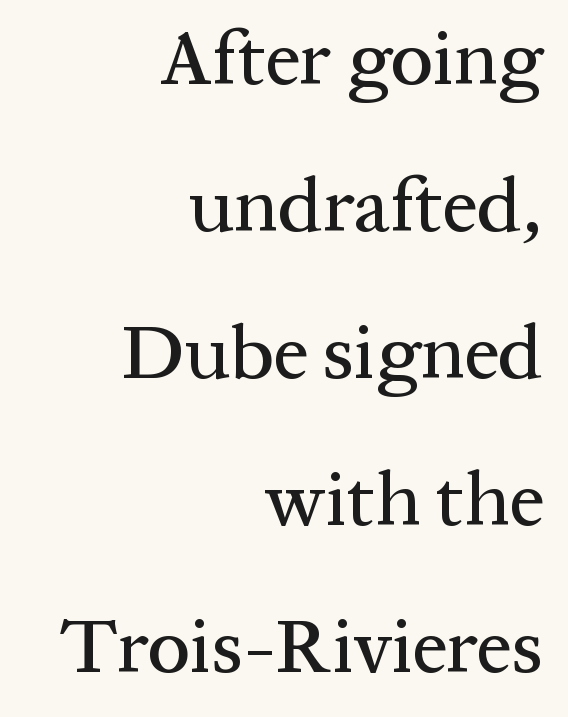
The image shows 77 px serif type, upright; set right-aligned, loose line spacing (1.91x), normal letter spacing, not underlined; medium stroke contrast and a medium x-height.
